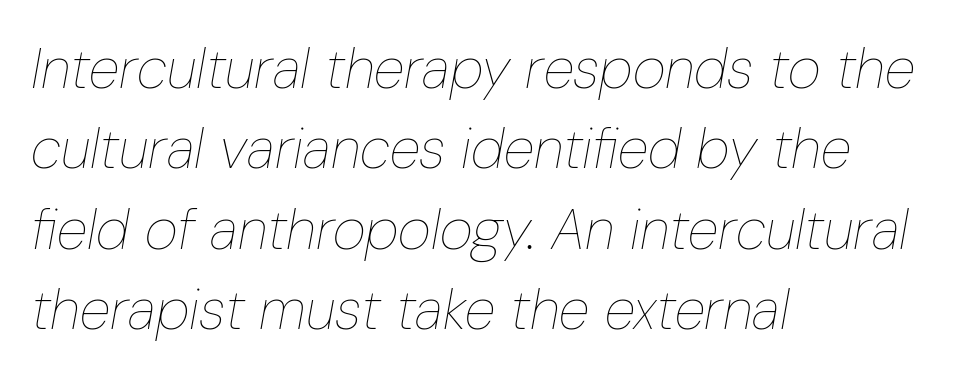
{"italic": "yes", "lean": "right", "slant_degrees": 10, "bold": "no", "weight": "thin", "width": "condensed", "stroke_contrast": "low", "x_height": "medium", "monospaced": "no", "underline": "no", "align": "left", "line_spacing": "normal", "line_spacing_ratio": 1.41, "letter_spacing": "normal", "letter_spacing_em": 0.0, "glyph_px": 57}
